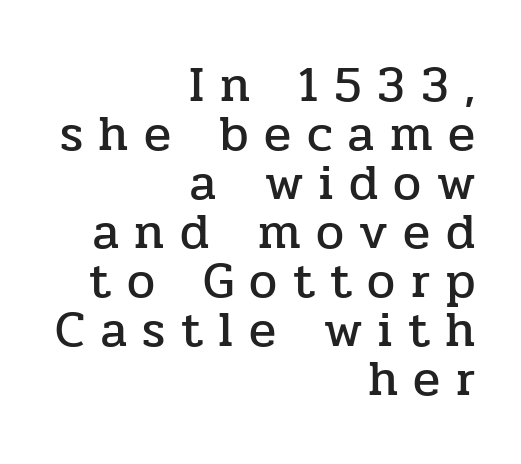
Q: Is the text italic (slanted)? A: No, it is upright.
Q: Is the typeface a serif or a sans-serif typeface? A: Serif.
Q: Is the text underlined? A: No.
Q: How is the paragraph aligned? A: Right-aligned.
Q: Is the spacing between letters normal or unusually wide? A: Unusually wide.
Q: Is the spacing between lines tight, normal or loose? A: Tight.
Q: Width (condensed, normal, or wide)? A: Normal.
Q: Stroke contrast? A: Low.
Q: x-height? A: Medium.
Q: Monospaced? A: No.
